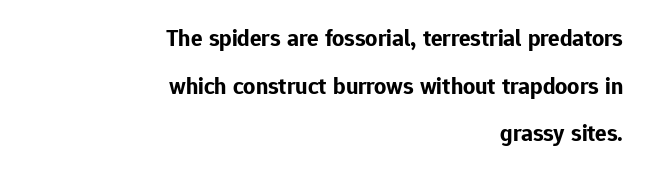
The image shows 24 px bold type, upright; set right-aligned, loose line spacing (1.98x), normal letter spacing, not underlined.
